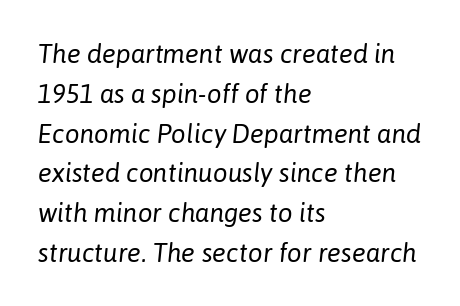
{"italic": "yes", "lean": "right", "slant_degrees": 6, "bold": "no", "underline": "no", "align": "left", "line_spacing": "normal", "line_spacing_ratio": 1.53, "letter_spacing": "normal", "letter_spacing_em": 0.0, "glyph_px": 26}
